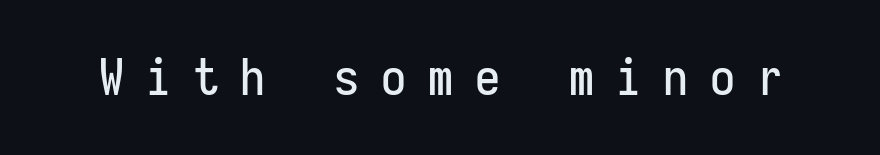
Q: Is the text italic (slanted)? A: No, it is upright.
Q: Is the typeface a serif or a sans-serif typeface? A: Sans-serif.
Q: Is the text underlined? A: No.
Q: Is the spacing between letters normal or unusually wide? A: Unusually wide.
Q: Width (condensed, normal, or wide)? A: Condensed.
Q: Stroke contrast? A: Low.
Q: x-height? A: Medium.
Q: Monospaced? A: Yes.
